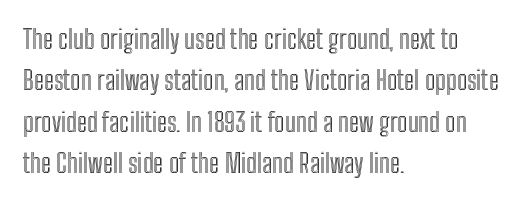
The image shows 26 px text type, upright; set left-aligned, normal line spacing (1.59x), normal letter spacing, not underlined.
